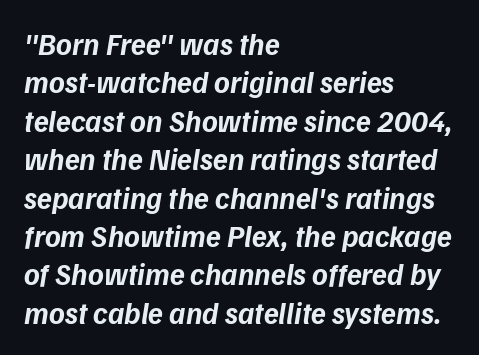
Q: Is the text bold? A: Yes.
Q: Is the typeface a serif or a sans-serif typeface? A: Sans-serif.
Q: Is the text underlined? A: No.
Q: How is the paragraph aligned? A: Left-aligned.
Q: Is the spacing between letters normal or unusually wide? A: Normal.
Q: Is the spacing between lines tight, normal or loose? A: Normal.
Q: Width (condensed, normal, or wide)? A: Normal.
Q: Stroke contrast? A: Low.
Q: x-height? A: Medium.
Q: Monospaced? A: No.
